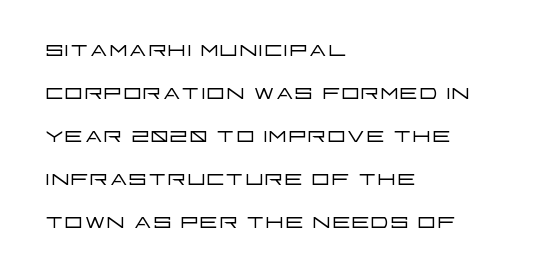
Are there feet on the stems? There aren't — it's a sans. Every stem runs plumb, perpendicular to the baseline. Is the stroke heavy? The answer is a plain regular-or-lighter. You could not count columns in this text — the font is proportionally spaced.
